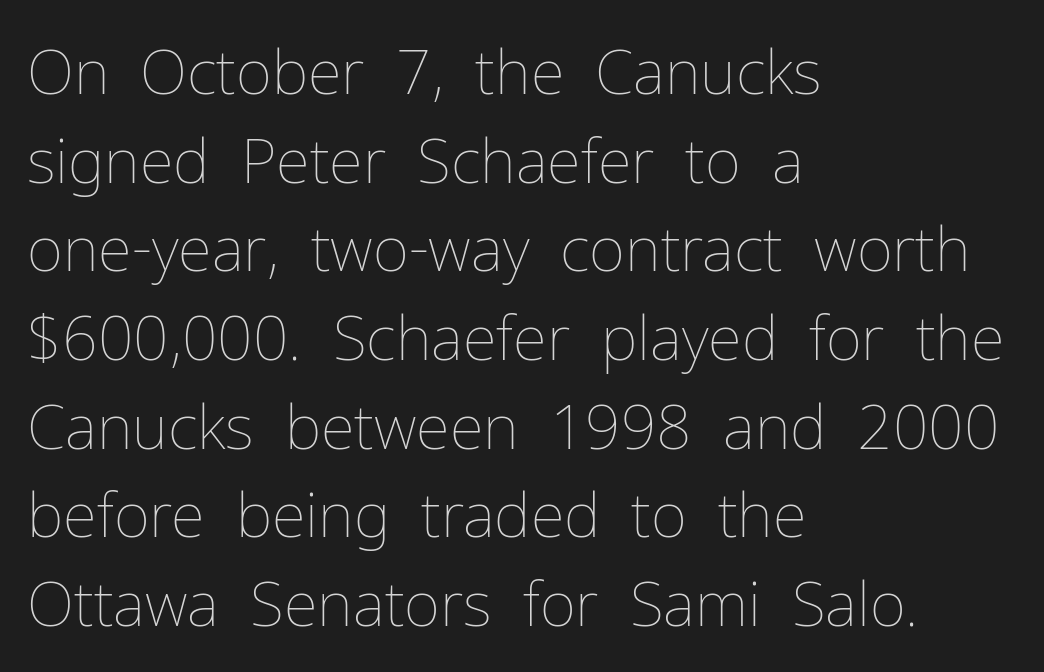
{"italic": "no", "bold": "no", "weight": "thin", "width": "normal", "stroke_contrast": "low", "x_height": "medium", "monospaced": "no", "underline": "no", "align": "left", "line_spacing": "normal", "line_spacing_ratio": 1.43, "letter_spacing": "normal", "letter_spacing_em": 0.0, "glyph_px": 62}
